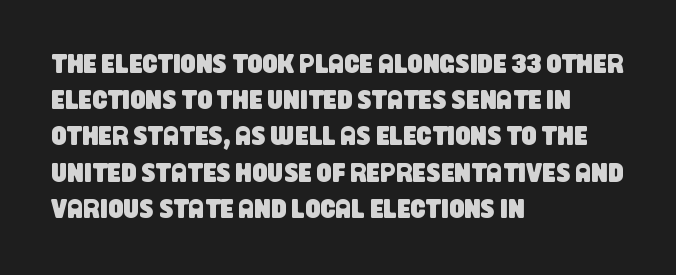
Q: Is the text underlined? A: No.
Q: How is the paragraph aligned? A: Left-aligned.
Q: Is the spacing between letters normal or unusually wide? A: Normal.
Q: Is the spacing between lines tight, normal or loose? A: Normal.
